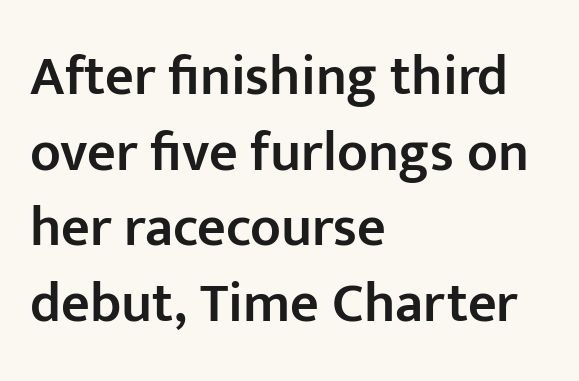
The image shows 56 px semibold sans-serif type, upright; set left-aligned, normal line spacing (1.35x), normal letter spacing, not underlined; low stroke contrast and a medium x-height.
